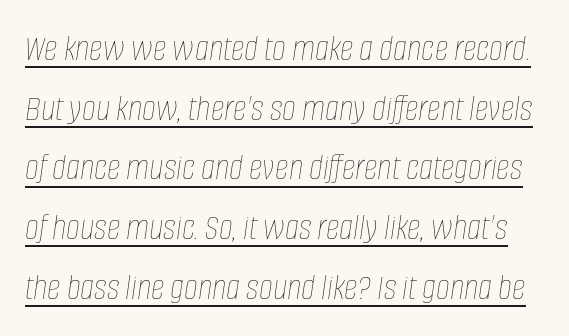
The image shows 38 px thin, condensed type, italic (leaning right); set normal line spacing (1.57x), normal letter spacing, underlined; low stroke contrast and a large x-height.
